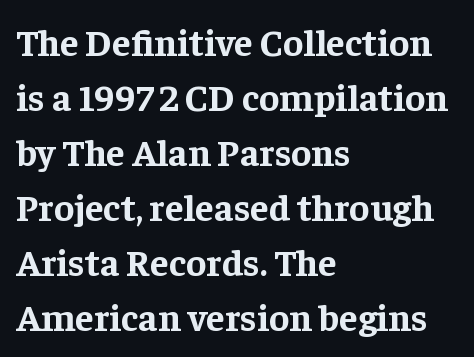
Q: Is the text bold? A: Yes.
Q: Is the text italic (slanted)? A: No, it is upright.
Q: Is the typeface a serif or a sans-serif typeface? A: Serif.
Q: Is the text underlined? A: No.
Q: How is the paragraph aligned? A: Left-aligned.
Q: Is the spacing between letters normal or unusually wide? A: Normal.
Q: Is the spacing between lines tight, normal or loose? A: Normal.
Q: Width (condensed, normal, or wide)? A: Normal.
Q: Stroke contrast? A: Low.
Q: x-height? A: Medium.
Q: Monospaced? A: No.
